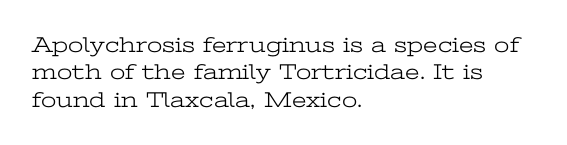
Q: Is the text bold? A: No.
Q: Is the text italic (slanted)? A: No, it is upright.
Q: Is the text underlined? A: No.
Q: How is the paragraph aligned? A: Left-aligned.
Q: Is the spacing between letters normal or unusually wide? A: Normal.
